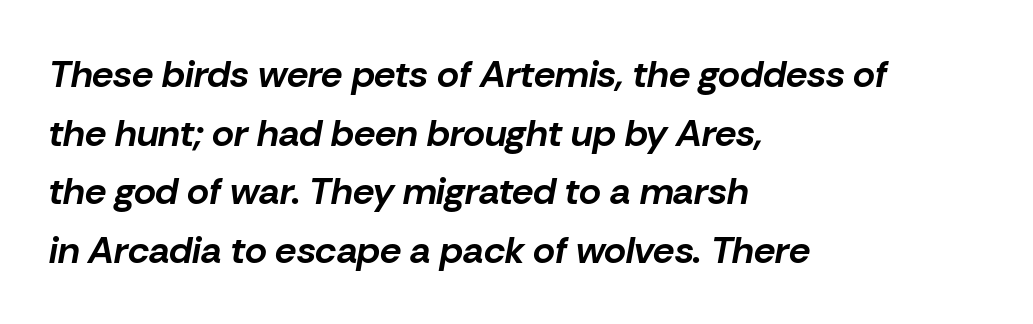
Glance below the letters and you will spot only blank space. Look at the stroke-to-counter ratio: heavy, a bold. Each new line begins a customary step beneath the previous one. The whole block is typeset with a tilt.
